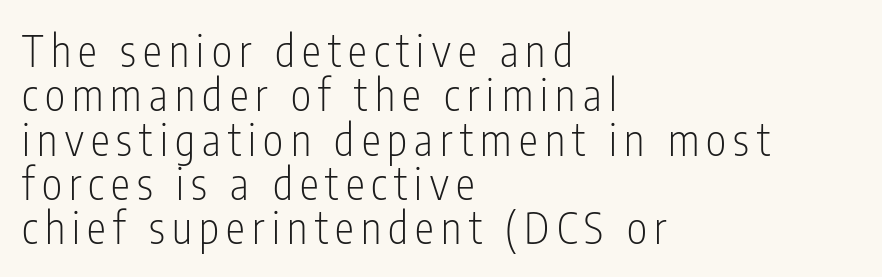
{"serif": "no", "italic": "no", "bold": "no", "weight": "light", "width": "condensed", "stroke_contrast": "low", "x_height": "medium", "monospaced": "no", "underline": "no", "align": "left", "line_spacing": "tight", "line_spacing_ratio": 1.03, "glyph_px": 43}
